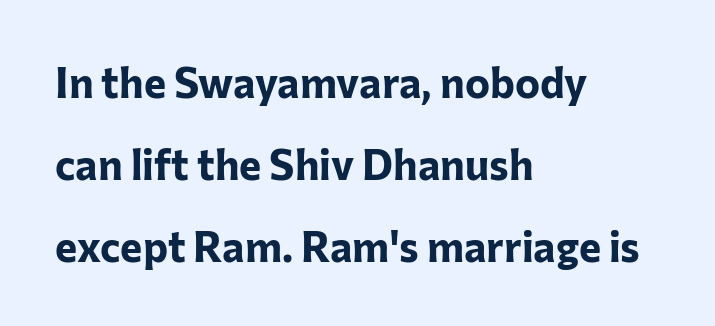
Q: Is the text bold? A: Yes.
Q: Is the text italic (slanted)? A: No, it is upright.
Q: Is the typeface a serif or a sans-serif typeface? A: Sans-serif.
Q: Is the text underlined? A: No.
Q: How is the paragraph aligned? A: Left-aligned.
Q: Is the spacing between letters normal or unusually wide? A: Normal.
Q: Is the spacing between lines tight, normal or loose? A: Loose.
Q: Width (condensed, normal, or wide)? A: Normal.
Q: Stroke contrast? A: Low.
Q: x-height? A: Medium.
Q: Monospaced? A: No.
